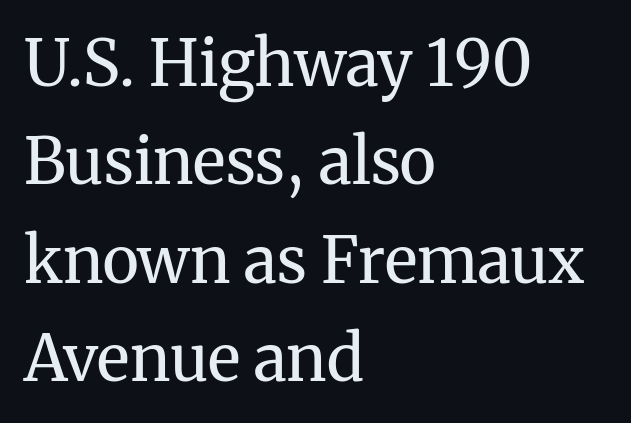
The image shows 63 px regular-weight serif type, upright; set left-aligned, normal line spacing (1.56x), normal letter spacing, not underlined; medium stroke contrast and a medium x-height.
